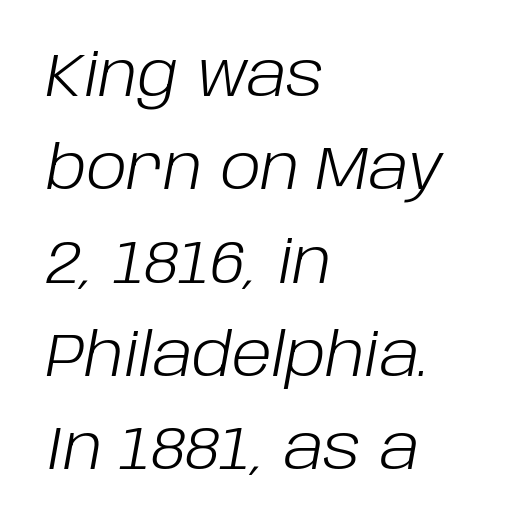
The image shows 61 px light type, italic (leaning right); set left-aligned, normal line spacing (1.53x), normal letter spacing, not underlined; low stroke contrast and a large x-height.
